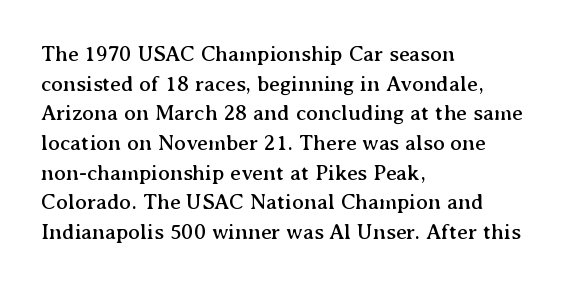
Q: Is the text italic (slanted)? A: No, it is upright.
Q: Is the text underlined? A: No.
Q: How is the paragraph aligned? A: Left-aligned.
Q: Is the spacing between letters normal or unusually wide? A: Normal.
Q: Is the spacing between lines tight, normal or loose? A: Normal.
